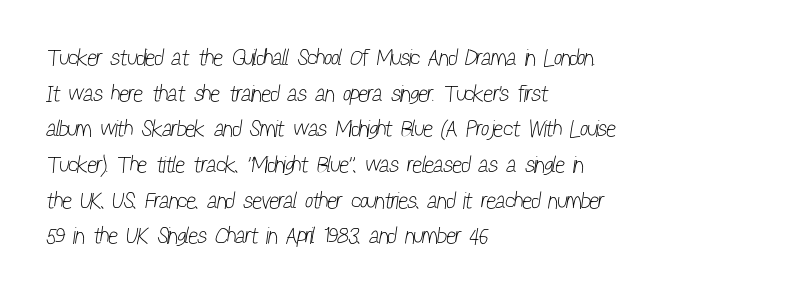
{"bold": "no", "underline": "no", "align": "left", "line_spacing": "normal", "line_spacing_ratio": 1.55, "letter_spacing": "normal", "letter_spacing_em": 0.0, "glyph_px": 23}
